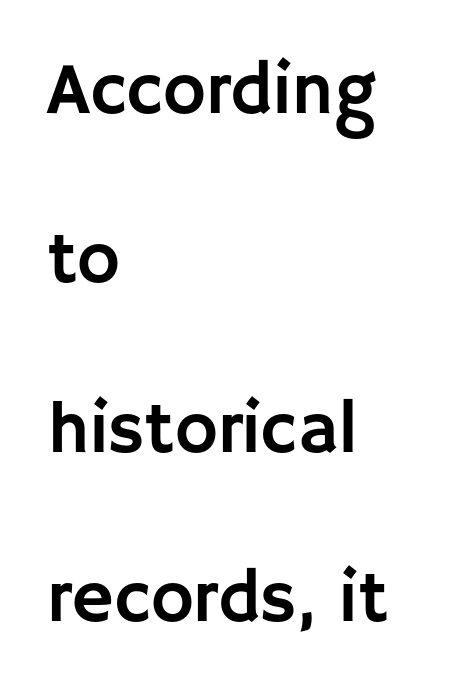
{"serif": "no", "italic": "no", "width": "normal", "stroke_contrast": "low", "x_height": "large", "monospaced": "no", "underline": "no", "align": "left", "line_spacing": "loose", "line_spacing_ratio": 2.32, "letter_spacing": "normal", "letter_spacing_em": 0.0, "glyph_px": 73}
